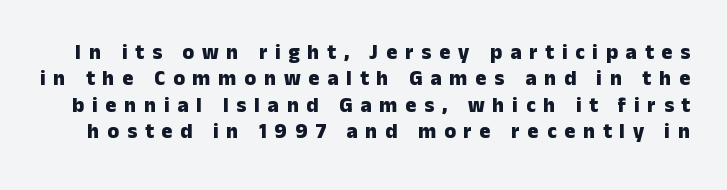
Tracking value appears strongly positive — letters spread wide. The lines sit at an ordinary, default distance from one another. The space beneath each line is pristine and unruled. Every stem runs plumb, perpendicular to the baseline.
